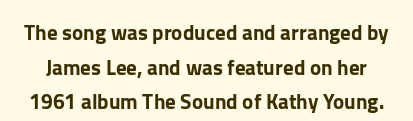
The words here are not underlined. The letterforms sit shoulder to shoulder at normal distance. Honestly, the row spacing looks completely unremarkable. You can tell it's not italic because the verticals are truly vertical.
